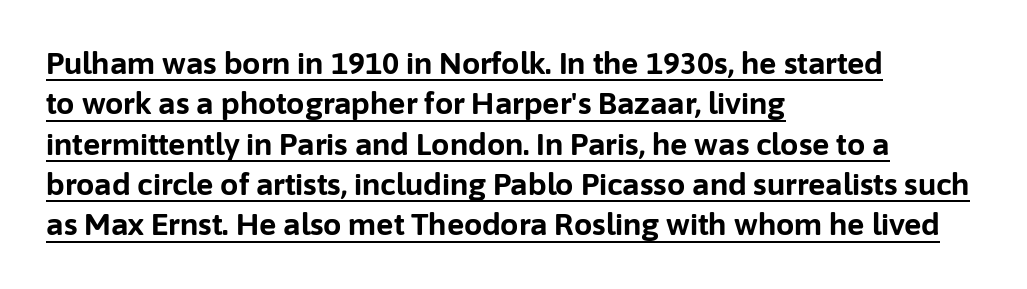
{"serif": "no", "italic": "no", "bold": "yes", "weight": "bold", "width": "normal", "stroke_contrast": "low", "x_height": "medium", "monospaced": "no", "underline": "yes", "align": "left", "line_spacing": "normal", "line_spacing_ratio": 1.39, "letter_spacing": "normal", "letter_spacing_em": 0.0, "glyph_px": 29}
